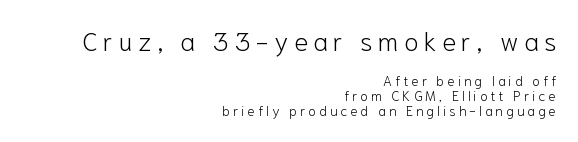
{"italic": "no", "bold": "no", "underline": "no", "align": "right", "line_spacing": "tight", "line_spacing_ratio": 1.06, "letter_spacing": "wide", "letter_spacing_em": 0.21, "larger_block": "first", "size_ratio": 1.86, "glyph_px": 26}
